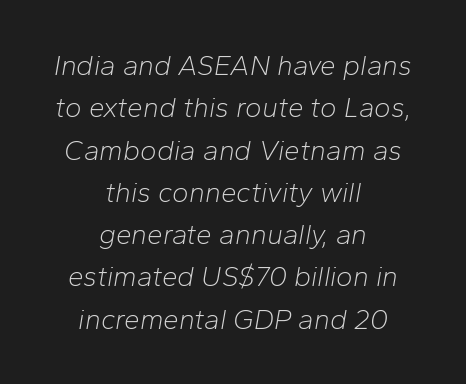
{"italic": "yes", "lean": "right", "slant_degrees": 10, "bold": "no", "weight": "light", "width": "normal", "stroke_contrast": "low", "x_height": "medium", "monospaced": "no", "underline": "no", "align": "center", "line_spacing": "normal", "line_spacing_ratio": 1.51, "letter_spacing": "normal", "letter_spacing_em": 0.0, "glyph_px": 28}
